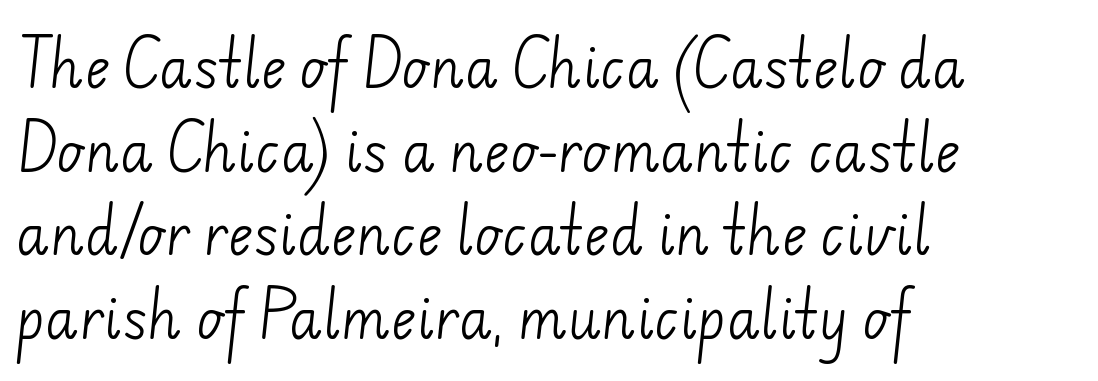
The image shows 54 px light sans-serif type; set left-aligned, normal line spacing (1.55x), normal letter spacing, not underlined; low stroke contrast and a small x-height.
